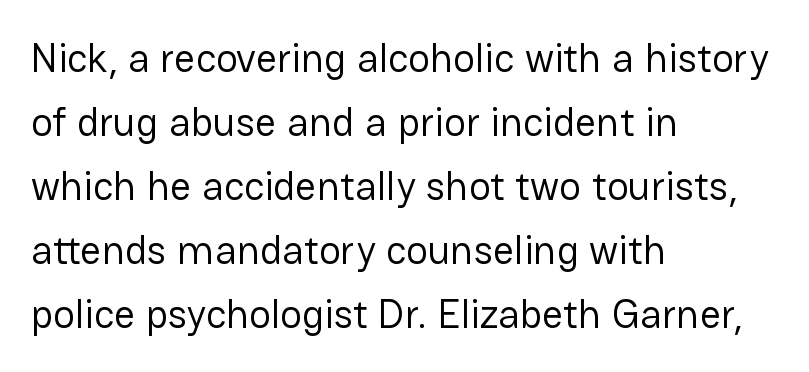
Q: Is the text bold? A: No.
Q: Is the text italic (slanted)? A: No, it is upright.
Q: Is the typeface a serif or a sans-serif typeface? A: Sans-serif.
Q: Is the text underlined? A: No.
Q: How is the paragraph aligned? A: Left-aligned.
Q: Is the spacing between letters normal or unusually wide? A: Normal.
Q: Is the spacing between lines tight, normal or loose? A: Normal.
Q: Width (condensed, normal, or wide)? A: Normal.
Q: Stroke contrast? A: Low.
Q: x-height? A: Medium.
Q: Monospaced? A: No.
